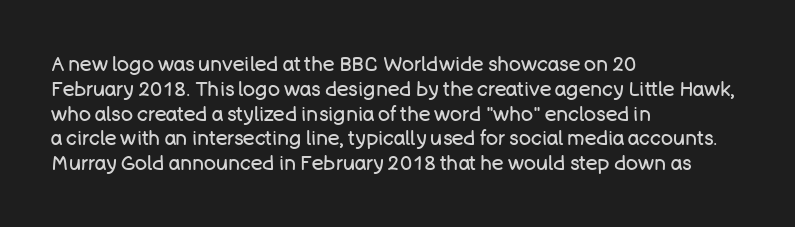
Each stroke keeps to a modest, everyday thickness or less. The type is set solid horizontally, with unmodified tracking. Italic: no, the glyphs are upright roman. In CSS terms this would be text-align: left.
